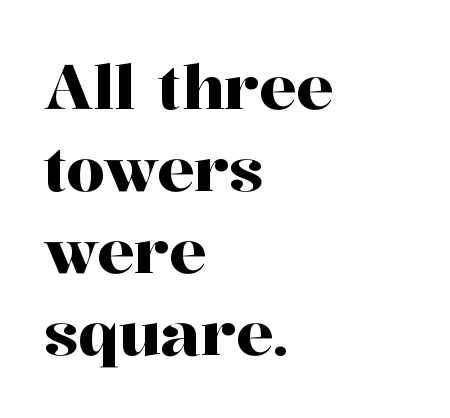
The image shows 62 px serif type, upright; set left-aligned, normal line spacing (1.32x), normal letter spacing, not underlined; high stroke contrast and a medium x-height.
